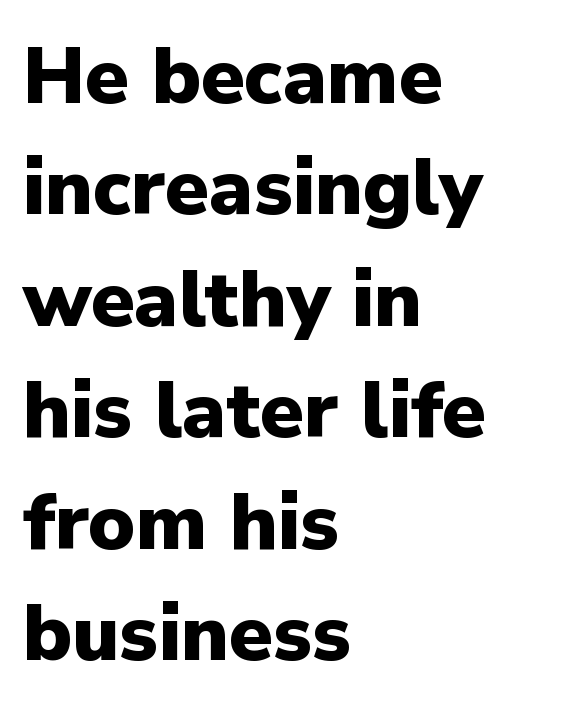
The image shows 79 px heavy sans-serif type, upright; set left-aligned, normal line spacing (1.41x), normal letter spacing, not underlined; low stroke contrast and a medium x-height.
